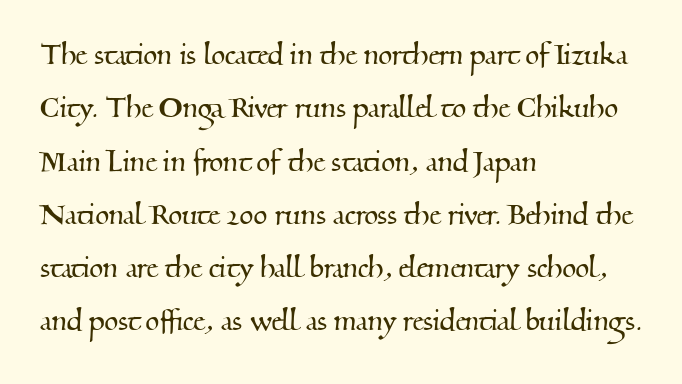
The image shows 36 px serif type; set left-aligned, normal line spacing (1.48x), normal letter spacing, not underlined; medium stroke contrast and a small x-height.
